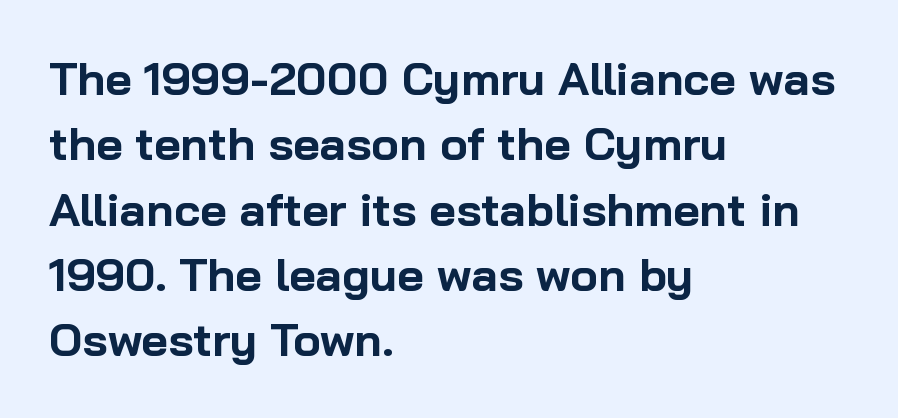
{"serif": "no", "italic": "no", "bold": "yes", "weight": "bold", "width": "normal", "stroke_contrast": "low", "x_height": "medium", "monospaced": "no", "underline": "no", "align": "left", "line_spacing": "normal", "line_spacing_ratio": 1.42, "letter_spacing": "normal", "letter_spacing_em": 0.0, "glyph_px": 46}
